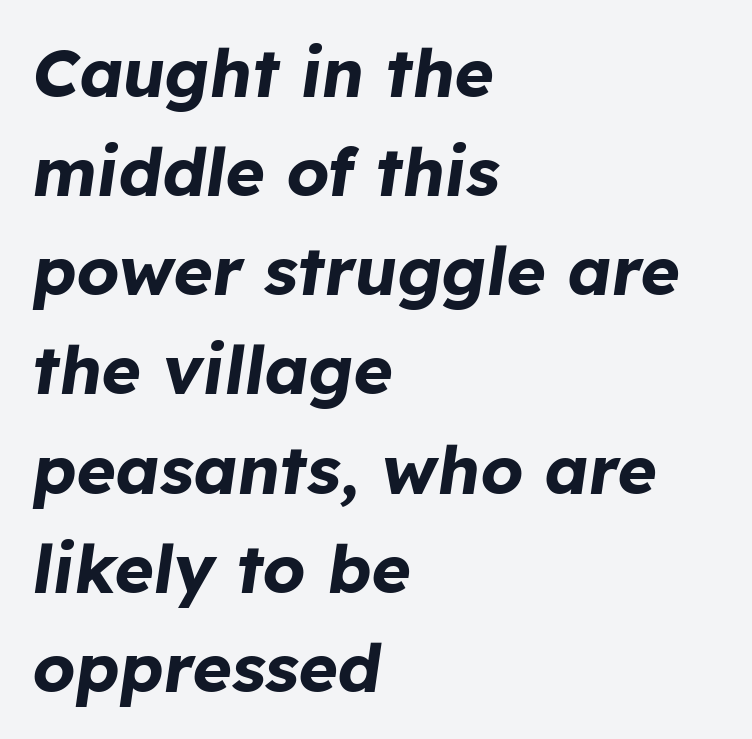
Q: Is the text bold? A: Yes.
Q: Is the text italic (slanted)? A: Yes, it leans right by about 8 degrees.
Q: Is the text underlined? A: No.
Q: How is the paragraph aligned? A: Left-aligned.
Q: Is the spacing between letters normal or unusually wide? A: Normal.
Q: Is the spacing between lines tight, normal or loose? A: Normal.
Q: Width (condensed, normal, or wide)? A: Normal.
Q: Stroke contrast? A: Low.
Q: x-height? A: Medium.
Q: Monospaced? A: No.
